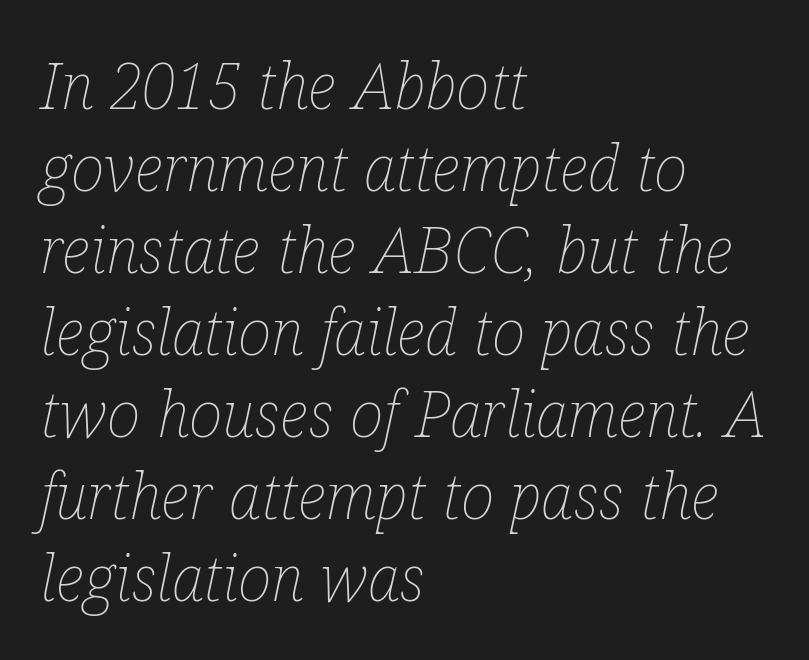
{"italic": "yes", "lean": "right", "slant_degrees": 12, "bold": "no", "weight": "thin", "width": "condensed", "stroke_contrast": "low", "x_height": "medium", "monospaced": "no", "underline": "no", "align": "left", "line_spacing": "normal", "line_spacing_ratio": 1.28, "letter_spacing": "normal", "letter_spacing_em": 0.0, "glyph_px": 64}
